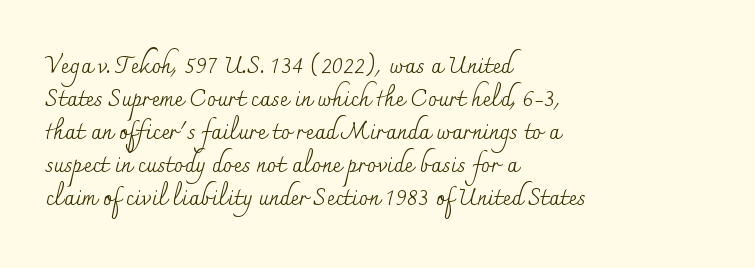
Q: Is the text bold? A: No.
Q: Is the text italic (slanted)? A: Yes.
Q: Is the text underlined? A: No.
Q: How is the paragraph aligned? A: Left-aligned.
Q: Is the spacing between letters normal or unusually wide? A: Normal.
Q: Is the spacing between lines tight, normal or loose? A: Normal.
